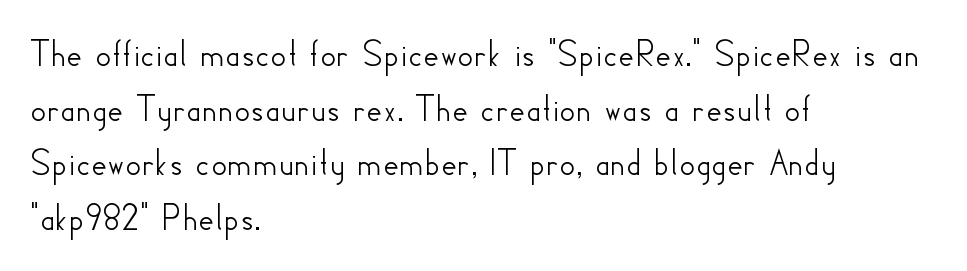
The image shows 39 px sans-serif type, upright; set left-aligned, normal line spacing (1.4x), normal letter spacing, not underlined; low stroke contrast and a small x-height.
